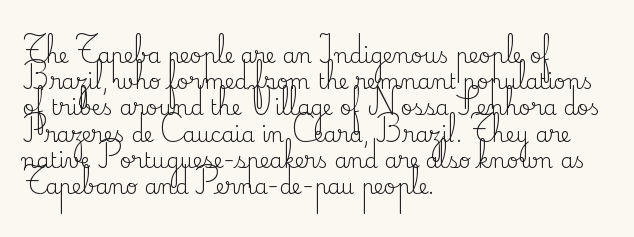
Q: Is the text bold? A: No.
Q: Is the text italic (slanted)? A: No, it is upright.
Q: Is the text underlined? A: No.
Q: How is the paragraph aligned? A: Left-aligned.
Q: Is the spacing between letters normal or unusually wide? A: Normal.
Q: Is the spacing between lines tight, normal or loose? A: Normal.
